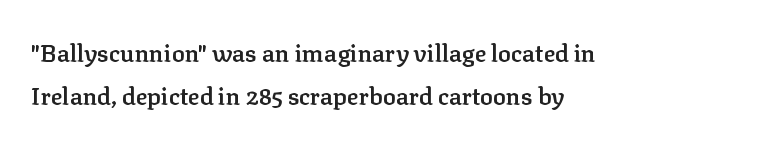
The image shows 24 px text type, upright; set left-aligned, line spacing 1.78x, normal letter spacing, not underlined.
